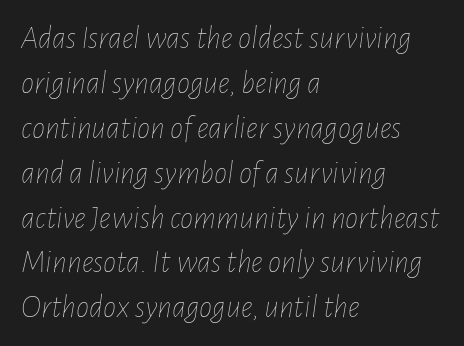
{"italic": "yes", "lean": "right", "slant_degrees": 7, "bold": "no", "weight": "thin", "width": "condensed", "stroke_contrast": "low", "x_height": "medium", "monospaced": "no", "underline": "no", "align": "left", "line_spacing": "normal", "line_spacing_ratio": 1.36, "letter_spacing": "normal", "letter_spacing_em": 0.0, "glyph_px": 33}
